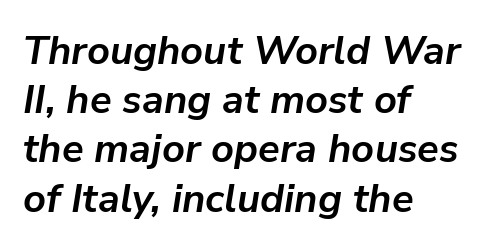
Think of a printed novel: that variable character pitch is what you see here. Left-aligned paragraph, ragged on the right. Would a proofreader flag this as italicized? Yes. Glance below the letters and you will spot only blank space. Between one letter and the next there's only the usual sliver of space. These words are printed bold, with thick strokes throughout.
